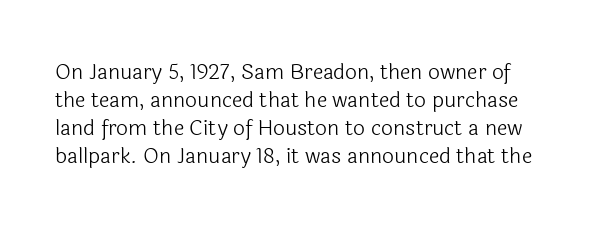
Tracking here is standard; glyphs follow each other at the usual distance. Reading down the column, the eye jumps a familiar distance to each next line. No word sits above an underline. If you drew a line through each stem, it would be perfectly vertical. Is this a heavy cut? Hardly; it is regular or lighter.
